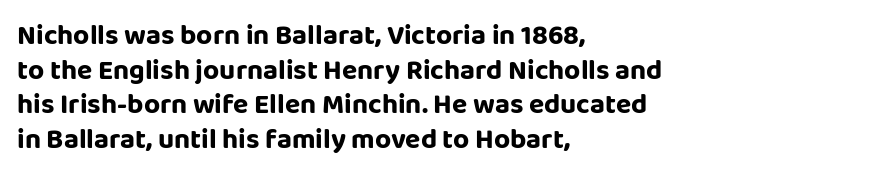
The string is rendered with underlining switched off. Posture: straight, roman, zero tilt. Left-aligned paragraph, ragged on the right. Looks like regular typesetting: each glyph gets only the width it needs.
